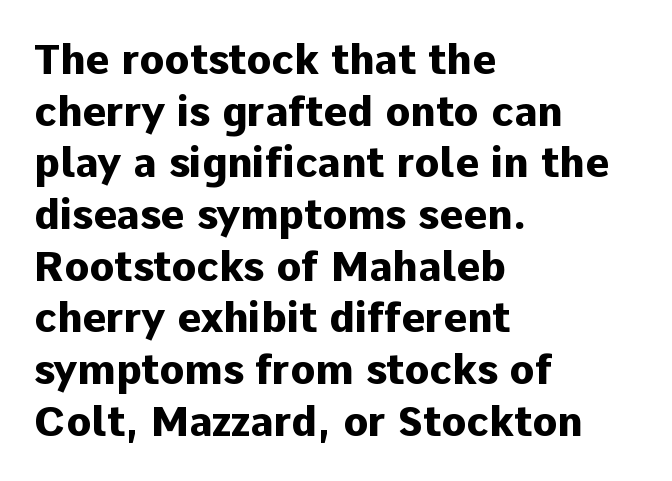
The image shows 41 px heavy sans-serif type, upright; set left-aligned, normal line spacing (1.26x), normal letter spacing, not underlined; low stroke contrast and a medium x-height.
